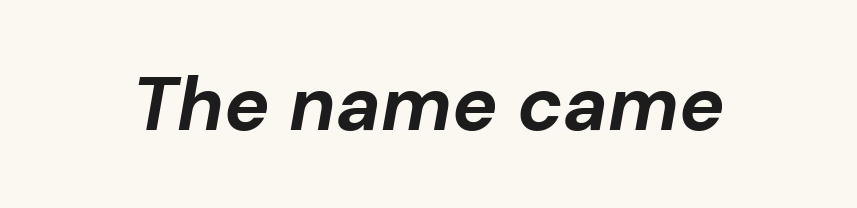
Q: Is the text bold? A: Yes.
Q: Is the text italic (slanted)? A: Yes, it leans right by about 10 degrees.
Q: Is the text underlined? A: No.
Q: Is the spacing between letters normal or unusually wide? A: Normal.
Q: Width (condensed, normal, or wide)? A: Normal.
Q: Stroke contrast? A: Low.
Q: x-height? A: Medium.
Q: Monospaced? A: No.
